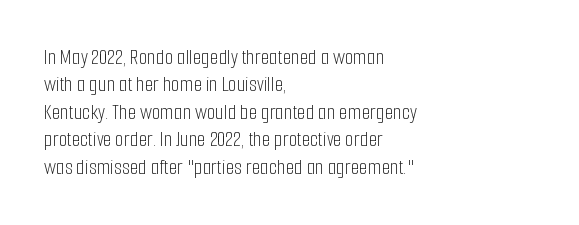
Counters stay open thanks to moderate or lighter strokes. All the whitespace from short lines collects on the right. Normally led — the rows are evenly, conventionally spaced. The glyphs are unaccompanied by any horizontal stroke below them.
